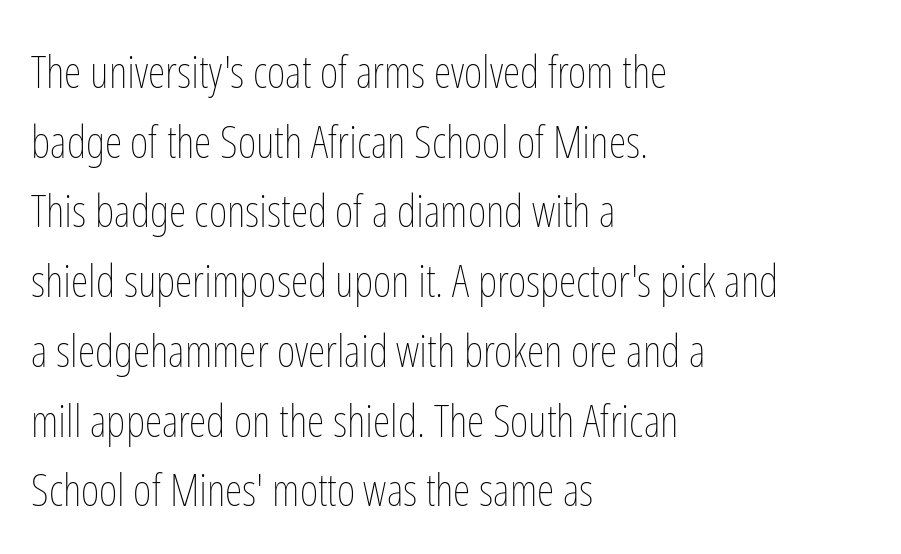
Q: Is the text bold? A: No.
Q: Is the text italic (slanted)? A: No, it is upright.
Q: Is the text underlined? A: No.
Q: How is the paragraph aligned? A: Left-aligned.
Q: Is the spacing between letters normal or unusually wide? A: Normal.
Q: Is the spacing between lines tight, normal or loose? A: Normal.
Q: Width (condensed, normal, or wide)? A: Condensed.
Q: Stroke contrast? A: Low.
Q: x-height? A: Medium.
Q: Monospaced? A: No.
